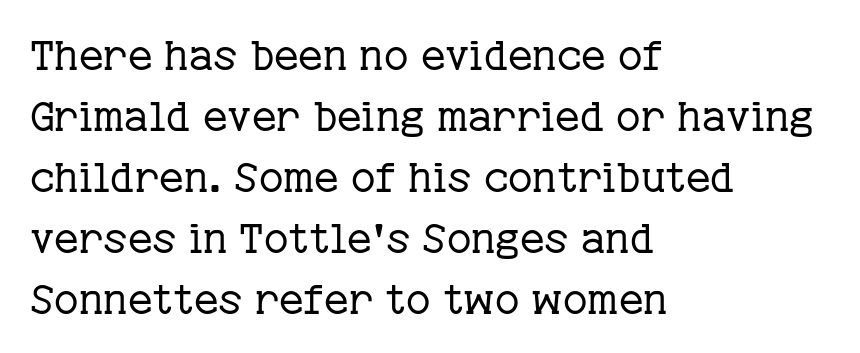
Rule under the text: the space is simply empty. These lines sit exactly where default settings would place them. The font is comparable to plain body text, perhaps lighter. Each letter keeps its own natural width here, so spacing adapts to shape. The characters display serif detailing at their extremities.
